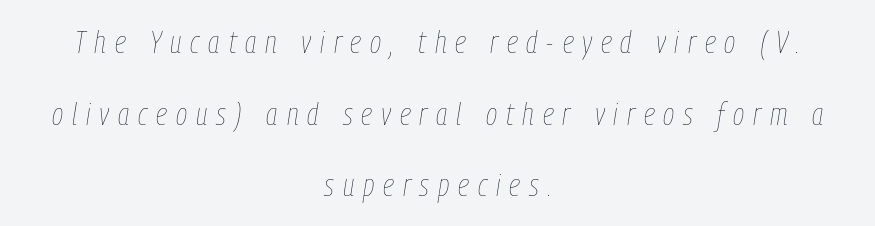
The weight would be labelled regular, book, light, or lighter still. Proportional: the letters do not fall into vertical columns. Would a proofreader flag this as italicized? Yes. The passage is arranged like a title page — every line centered. The letterforms stand isolated, each surrounded by extra space. The space directly below the letters is spotless.
